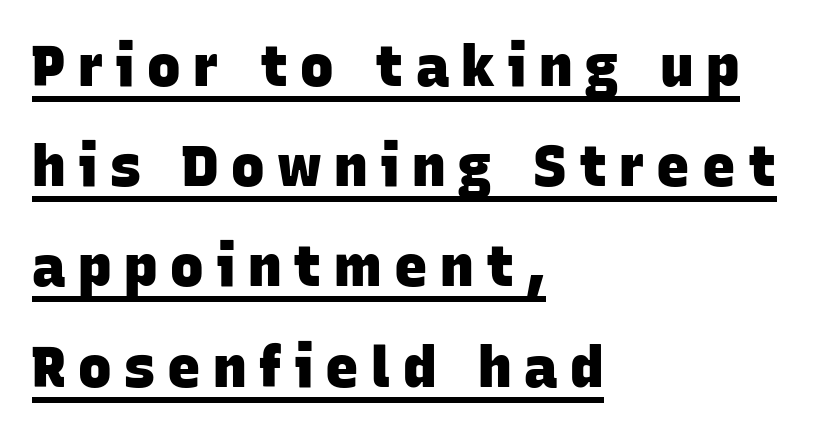
{"serif": "no", "bold": "yes", "weight": "heavy", "width": "normal", "stroke_contrast": "low", "x_height": "large", "monospaced": "no", "underline": "yes", "align": "left", "line_spacing_ratio": 1.79, "letter_spacing": "wide", "letter_spacing_em": 0.22, "glyph_px": 56}
